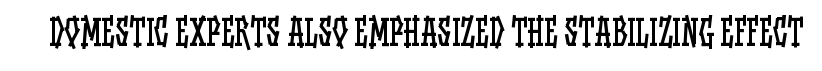
Compared with typical body copy, the letter spacing here is the same. The foot of each line stays bare and open. Varying glyph widths throughout — classic text-font behaviour. A light-to-regular cut is what we see here.
